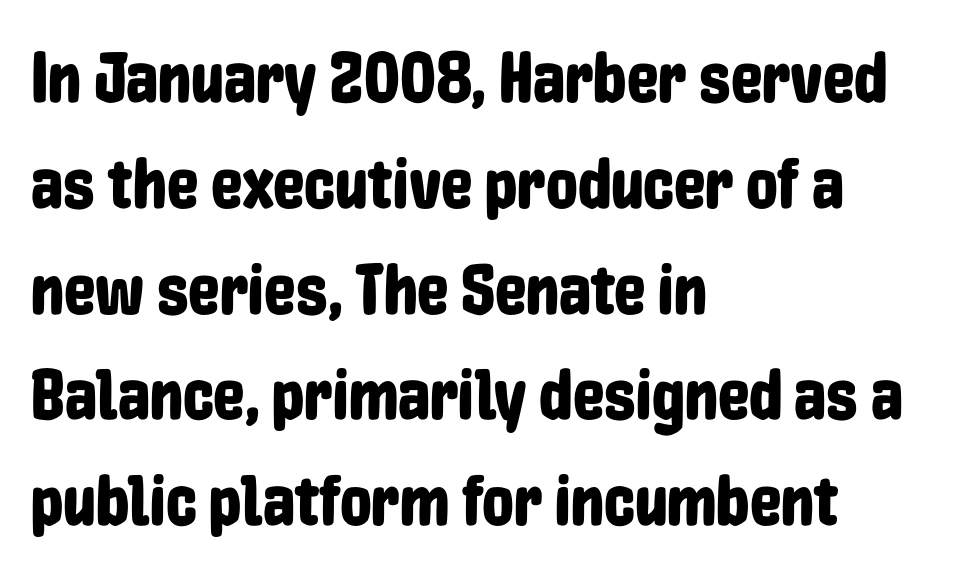
Q: Is the text italic (slanted)? A: No, it is upright.
Q: Is the typeface a serif or a sans-serif typeface? A: Sans-serif.
Q: Is the text underlined? A: No.
Q: How is the paragraph aligned? A: Left-aligned.
Q: Is the spacing between letters normal or unusually wide? A: Normal.
Q: Is the spacing between lines tight, normal or loose? A: Normal.
Q: Width (condensed, normal, or wide)? A: Condensed.
Q: Stroke contrast? A: Low.
Q: x-height? A: Medium.
Q: Monospaced? A: No.
